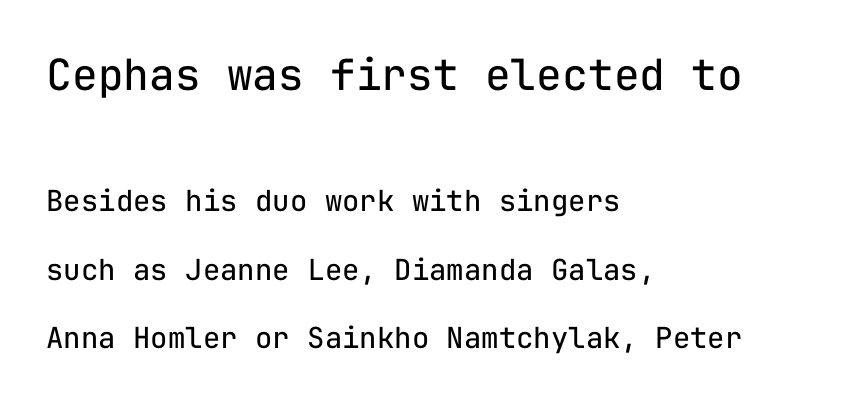
The image shows 43 px regular-weight sans-serif type, upright, monospaced; set left-aligned, loose line spacing (2.35x), normal letter spacing, not underlined; the first (top) block is 1.48x larger; low stroke contrast and a medium x-height.
